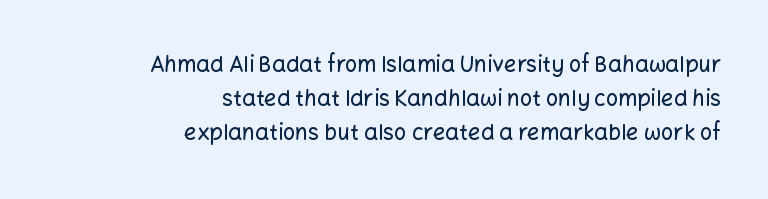
Q: Is the text italic (slanted)? A: No, it is upright.
Q: Is the text underlined? A: No.
Q: How is the paragraph aligned? A: Right-aligned.
Q: Is the spacing between letters normal or unusually wide? A: Normal.
Q: Is the spacing between lines tight, normal or loose? A: Normal.
